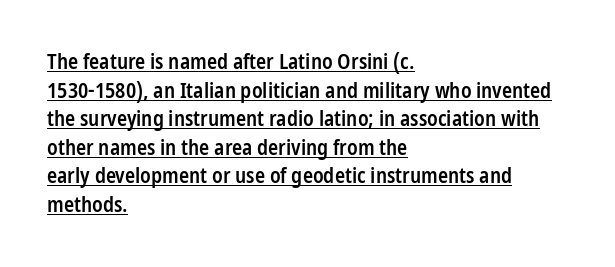
{"italic": "no", "bold": "semi", "underline": "yes", "align": "left", "line_spacing": "normal", "line_spacing_ratio": 1.36, "letter_spacing": "normal", "letter_spacing_em": 0.0, "glyph_px": 21}
